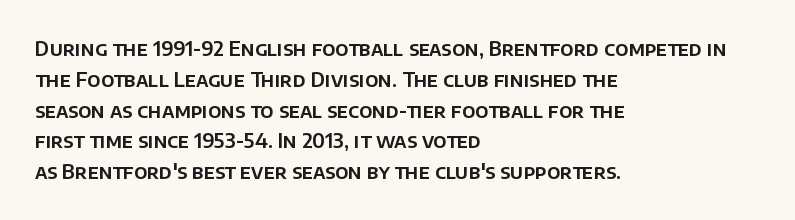
The image shows 20 px text type, upright; set left-aligned, normal line spacing (1.54x), normal letter spacing, not underlined.
